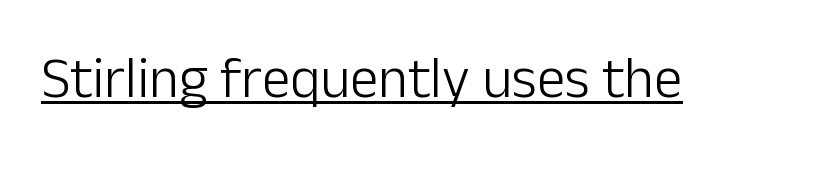
{"serif": "no", "italic": "no", "bold": "no", "weight": "light", "width": "normal", "stroke_contrast": "low", "x_height": "medium", "monospaced": "no", "underline": "yes", "letter_spacing": "normal", "letter_spacing_em": 0.0, "glyph_px": 57}
